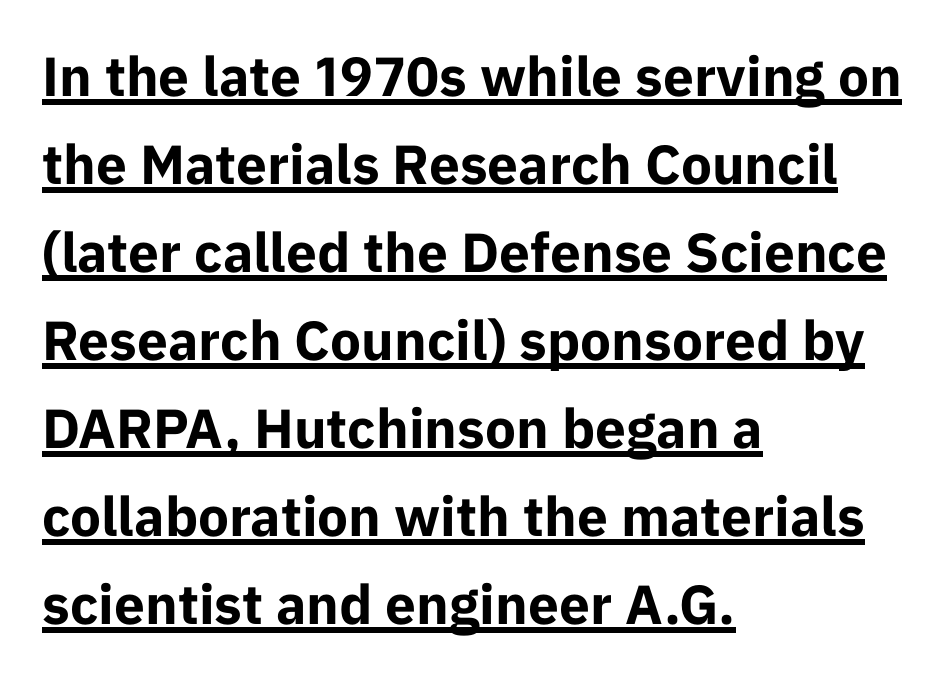
Q: Is the text bold? A: Yes.
Q: Is the text italic (slanted)? A: No, it is upright.
Q: Is the typeface a serif or a sans-serif typeface? A: Sans-serif.
Q: Is the text underlined? A: Yes.
Q: How is the paragraph aligned? A: Left-aligned.
Q: Is the spacing between letters normal or unusually wide? A: Normal.
Q: Is the spacing between lines tight, normal or loose? A: Normal.
Q: Width (condensed, normal, or wide)? A: Normal.
Q: Stroke contrast? A: Low.
Q: x-height? A: Medium.
Q: Monospaced? A: No.
